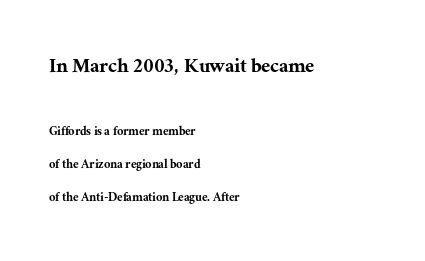
Q: Is the text italic (slanted)? A: No, it is upright.
Q: Is the text underlined? A: No.
Q: How is the paragraph aligned? A: Left-aligned.
Q: Is the spacing between letters normal or unusually wide? A: Normal.
Q: Is the spacing between lines tight, normal or loose? A: Loose.
Q: Which block of text is set in a larger size, the first (top) or the second (bottom)? A: The first (top) one.
